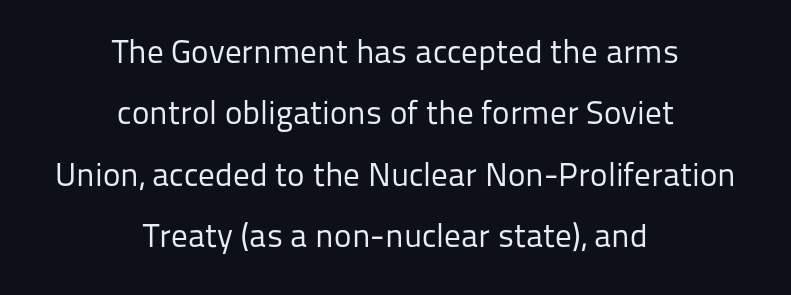
Upright lettering throughout. The rendering positions every line midway between the sides. Do the characters align in a grid? No, the font is proportional. Short note: letters normally spaced.
